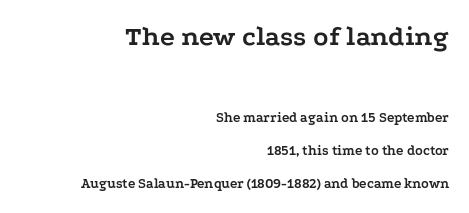
Q: Is the text bold? A: Yes.
Q: Is the text italic (slanted)? A: No, it is upright.
Q: Is the typeface a serif or a sans-serif typeface? A: Serif.
Q: Is the text underlined? A: No.
Q: How is the paragraph aligned? A: Right-aligned.
Q: Is the spacing between letters normal or unusually wide? A: Normal.
Q: Is the spacing between lines tight, normal or loose? A: Loose.
Q: Which block of text is set in a larger size, the first (top) or the second (bottom)? A: The first (top) one.
Q: Width (condensed, normal, or wide)? A: Wide.
Q: Stroke contrast? A: Low.
Q: x-height? A: Medium.
Q: Monospaced? A: No.
